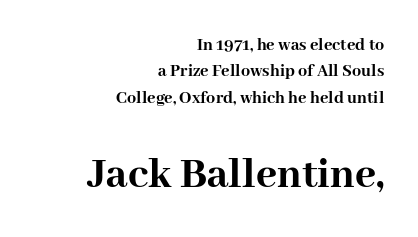
Q: Is the text bold? A: Yes.
Q: Is the text italic (slanted)? A: No, it is upright.
Q: Is the typeface a serif or a sans-serif typeface? A: Serif.
Q: Is the text underlined? A: No.
Q: How is the paragraph aligned? A: Right-aligned.
Q: Is the spacing between letters normal or unusually wide? A: Normal.
Q: Is the spacing between lines tight, normal or loose? A: Normal.
Q: Which block of text is set in a larger size, the first (top) or the second (bottom)? A: The second (bottom) one.
Q: Width (condensed, normal, or wide)? A: Normal.
Q: Stroke contrast? A: High.
Q: x-height? A: Medium.
Q: Monospaced? A: No.
